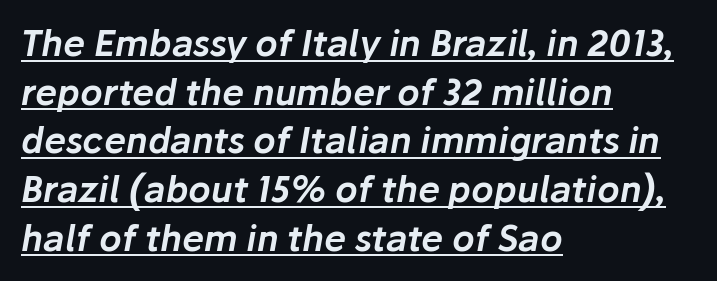
{"italic": "yes", "lean": "right", "slant_degrees": 10, "width": "normal", "stroke_contrast": "low", "x_height": "medium", "monospaced": "no", "underline": "yes", "align": "left", "line_spacing": "normal", "line_spacing_ratio": 1.39, "letter_spacing": "normal", "letter_spacing_em": 0.0, "glyph_px": 35}
